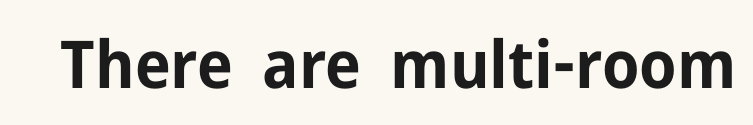
Q: Is the text bold? A: Yes.
Q: Is the text italic (slanted)? A: No, it is upright.
Q: Is the typeface a serif or a sans-serif typeface? A: Sans-serif.
Q: Is the text underlined? A: No.
Q: Is the spacing between letters normal or unusually wide? A: Normal.
Q: Width (condensed, normal, or wide)? A: Normal.
Q: Stroke contrast? A: Low.
Q: x-height? A: Medium.
Q: Monospaced? A: No.
